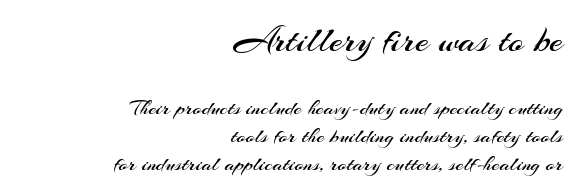
{"serif": "no", "bold": "no", "weight": "regular", "width": "normal", "stroke_contrast": "medium", "x_height": "small", "monospaced": "no", "underline": "no", "align": "right", "line_spacing": "normal", "line_spacing_ratio": 1.26, "letter_spacing": "normal", "letter_spacing_em": 0.0, "larger_block": "first", "size_ratio": 1.73, "glyph_px": 38}
